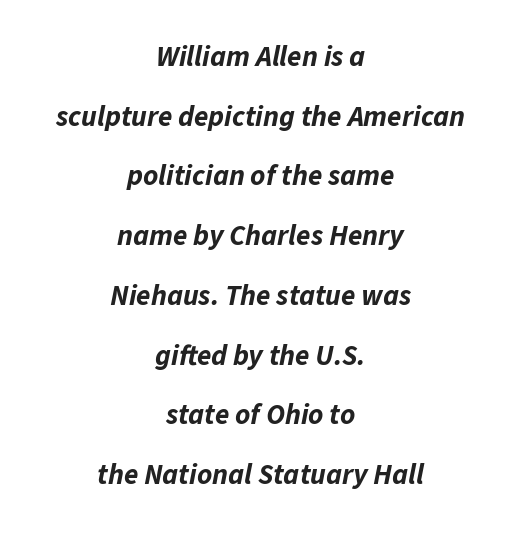
The image shows 29 px bold type, italic (leaning right); set centered, loose line spacing (2.06x), normal letter spacing, not underlined; low stroke contrast and a medium x-height.
